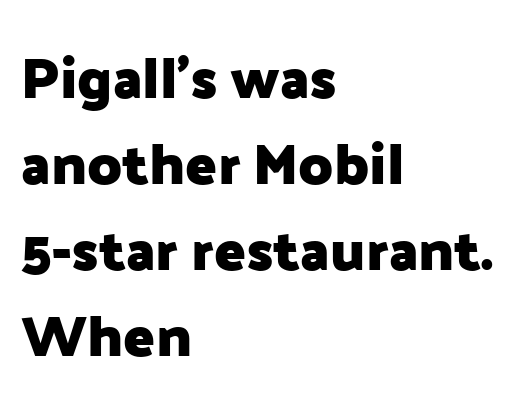
The image shows 58 px heavy sans-serif type, upright; set left-aligned, normal line spacing (1.48x), normal letter spacing, not underlined; low stroke contrast and a medium x-height.
